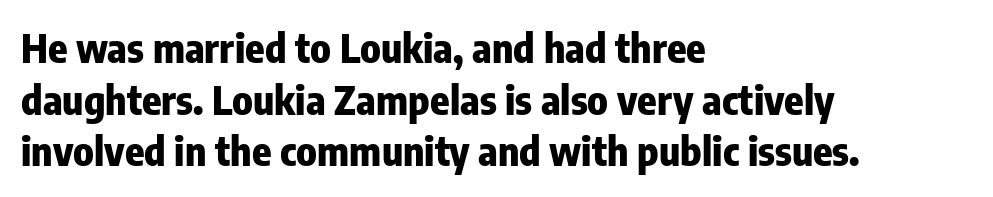
Is there any slant? The stems are plumb. The rendering anchors every line to the left-hand side. Normally led — the rows are evenly, conventionally spaced. Between one letter and the next there's only the usual sliver of space. Pretty heavy lettering here — definitely bold. Is this a fixed-width face? No — the glyphs have proportional, varying widths.
